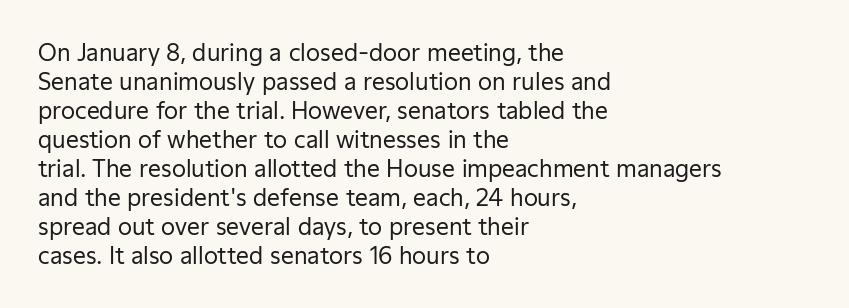
{"italic": "no", "bold": "no", "underline": "no", "align": "left", "line_spacing": "normal", "line_spacing_ratio": 1.26, "letter_spacing": "normal", "letter_spacing_em": 0.0, "glyph_px": 23}
